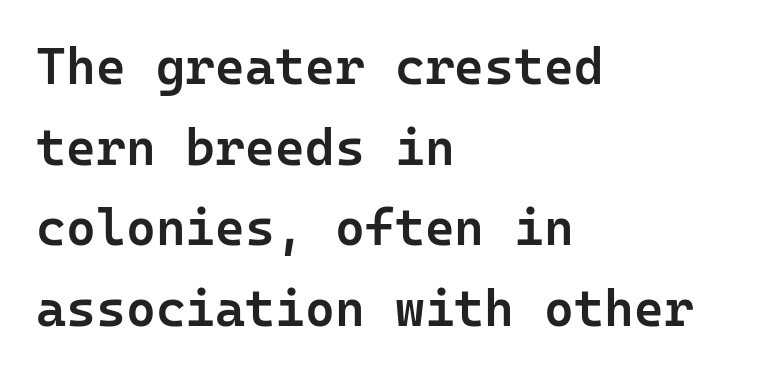
{"serif": "no", "italic": "no", "bold": "semi", "weight": "semibold", "width": "normal", "stroke_contrast": "low", "x_height": "medium", "monospaced": "yes", "underline": "no", "align": "left", "line_spacing": "normal", "line_spacing_ratio": 1.58, "letter_spacing": "normal", "letter_spacing_em": 0.0, "glyph_px": 51}
